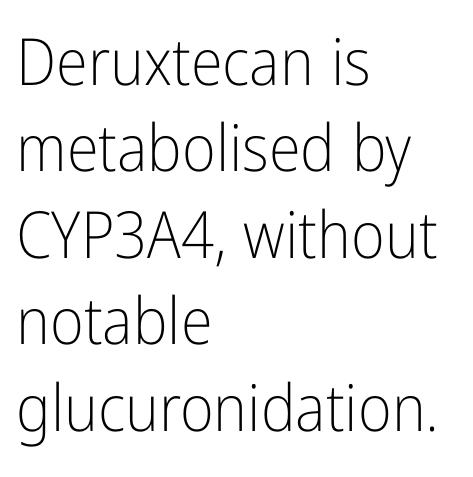
The image shows 65 px light, condensed sans-serif type, upright; set left-aligned, normal line spacing (1.33x), normal letter spacing, not underlined; low stroke contrast and a medium x-height.
